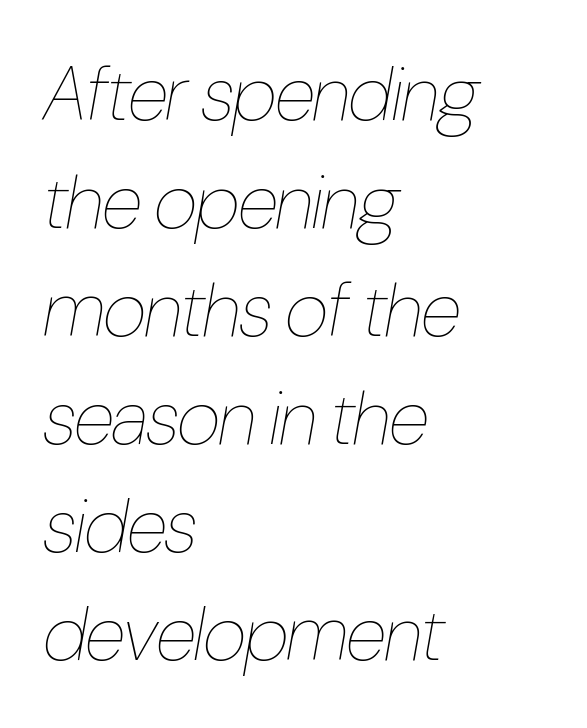
The image shows 76 px thin, condensed type, italic (leaning right); set left-aligned, normal line spacing (1.42x), normal letter spacing, not underlined; low stroke contrast and a medium x-height.
